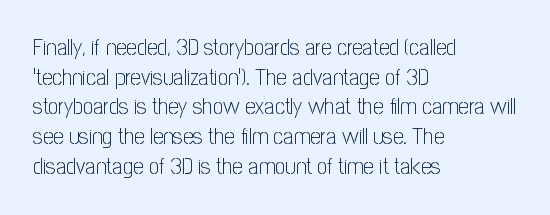
The lines sit at an ordinary, default distance from one another. The rag falls on the right side of this text block. The characters are drawn with everyday or finer stroke widths. Descender tails drop into unmarked territory.
